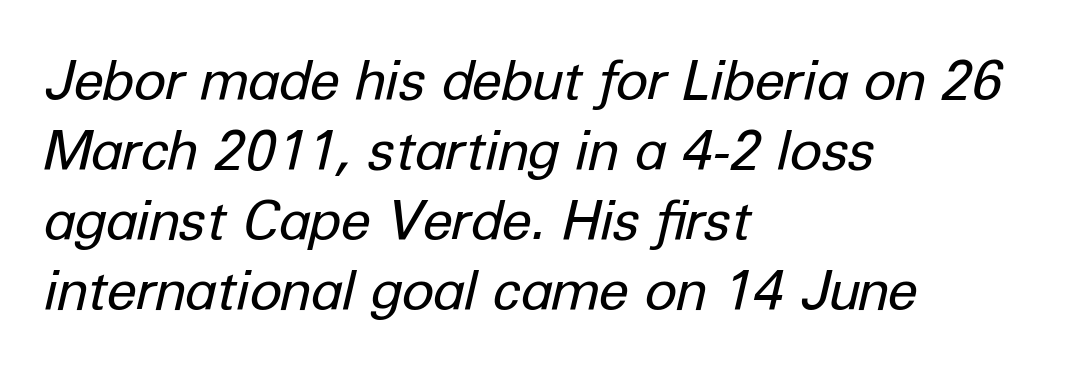
A typesetter would call this proportional, since set widths differ per character. The paragraph has a hard left edge and a soft right edge. Students, note that the glyphs here touch the page at normal intervals. The space directly below the letters is spotless.
